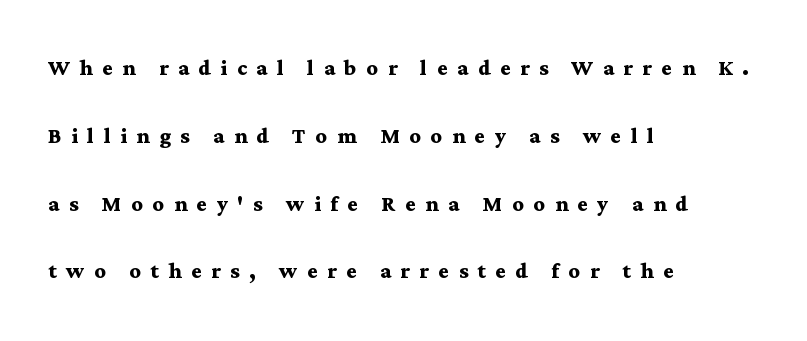
Q: Is the text bold? A: Yes.
Q: Is the text italic (slanted)? A: No, it is upright.
Q: Is the typeface a serif or a sans-serif typeface? A: Serif.
Q: Is the text underlined? A: No.
Q: How is the paragraph aligned? A: Left-aligned.
Q: Is the spacing between letters normal or unusually wide? A: Unusually wide.
Q: Is the spacing between lines tight, normal or loose? A: Loose.
Q: Width (condensed, normal, or wide)? A: Wide.
Q: Stroke contrast? A: Medium.
Q: x-height? A: Medium.
Q: Monospaced? A: No.
